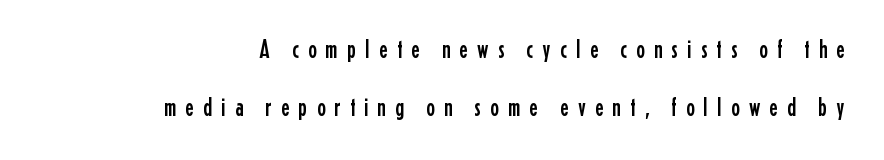
{"italic": "no", "underline": "no", "align": "right", "line_spacing": "loose", "line_spacing_ratio": 2.25, "letter_spacing": "wide", "letter_spacing_em": 0.35, "glyph_px": 26}
